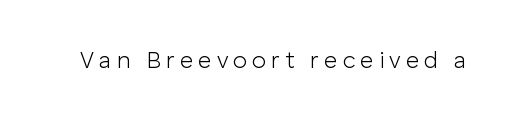
Q: Is the text bold? A: No.
Q: Is the text italic (slanted)? A: No, it is upright.
Q: Is the text underlined? A: No.
Q: Is the spacing between letters normal or unusually wide? A: Unusually wide.
